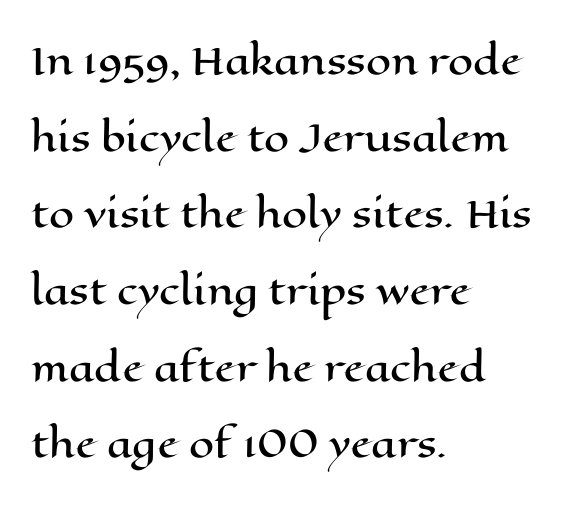
The image shows 36 px wide type, upright; set left-aligned, loose line spacing (2.13x), normal letter spacing, not underlined; high stroke contrast and a medium x-height.
